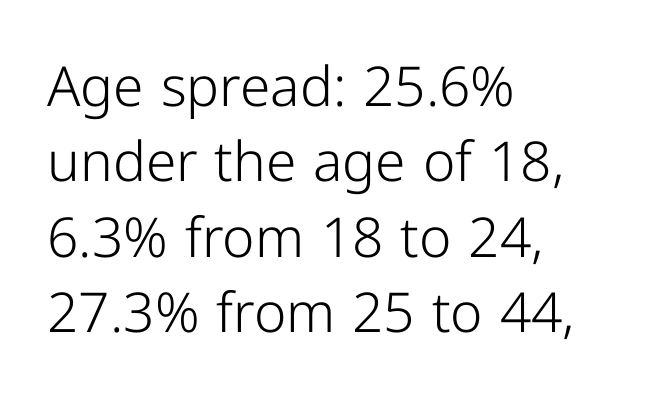
The image shows 55 px light sans-serif type, upright; set left-aligned, normal line spacing (1.37x), normal letter spacing, not underlined; low stroke contrast and a medium x-height.
